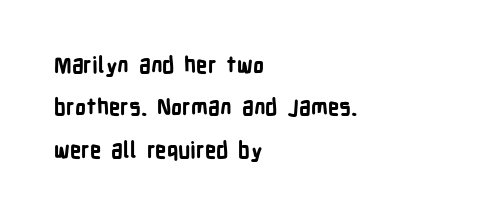
{"italic": "no", "bold": "yes", "underline": "no", "align": "left", "line_spacing": "loose", "line_spacing_ratio": 1.93, "letter_spacing": "normal", "letter_spacing_em": 0.0, "glyph_px": 22}
